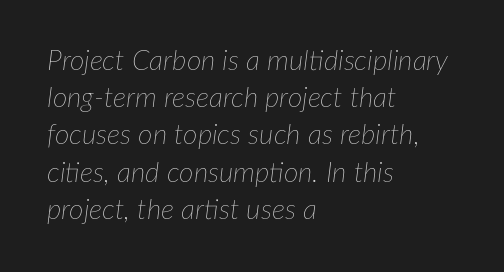
{"italic": "yes", "lean": "right", "slant_degrees": 7, "bold": "no", "weight": "thin", "width": "normal", "stroke_contrast": "low", "x_height": "medium", "monospaced": "no", "underline": "no", "align": "left", "line_spacing": "normal", "line_spacing_ratio": 1.33, "letter_spacing": "normal", "letter_spacing_em": 0.0, "glyph_px": 28}
